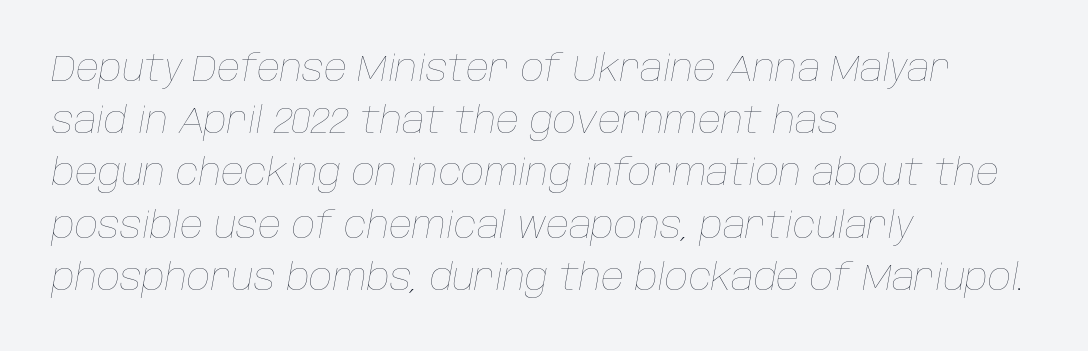
{"italic": "yes", "lean": "right", "slant_degrees": 10, "bold": "no", "weight": "thin", "width": "normal", "stroke_contrast": "low", "x_height": "large", "monospaced": "no", "underline": "no", "align": "left", "line_spacing": "normal", "line_spacing_ratio": 1.45, "letter_spacing": "normal", "letter_spacing_em": 0.0, "glyph_px": 36}
